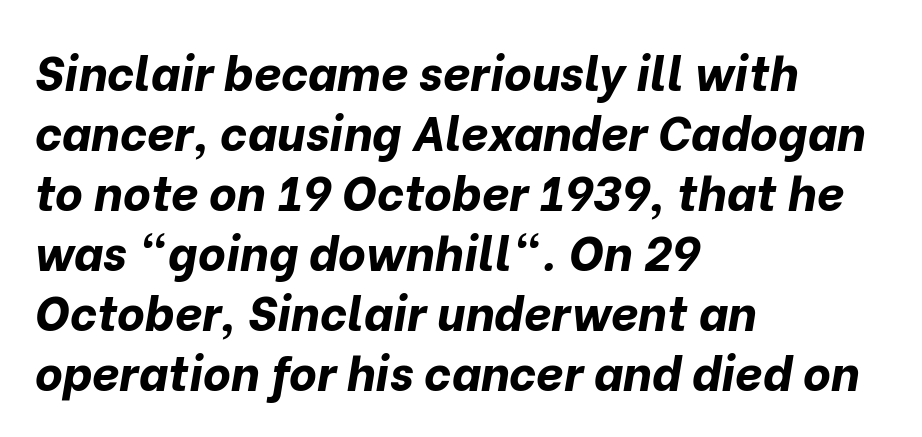
The image shows 48 px bold type, italic (leaning right); set left-aligned, normal line spacing (1.25x), normal letter spacing, not underlined; low stroke contrast and a medium x-height.
